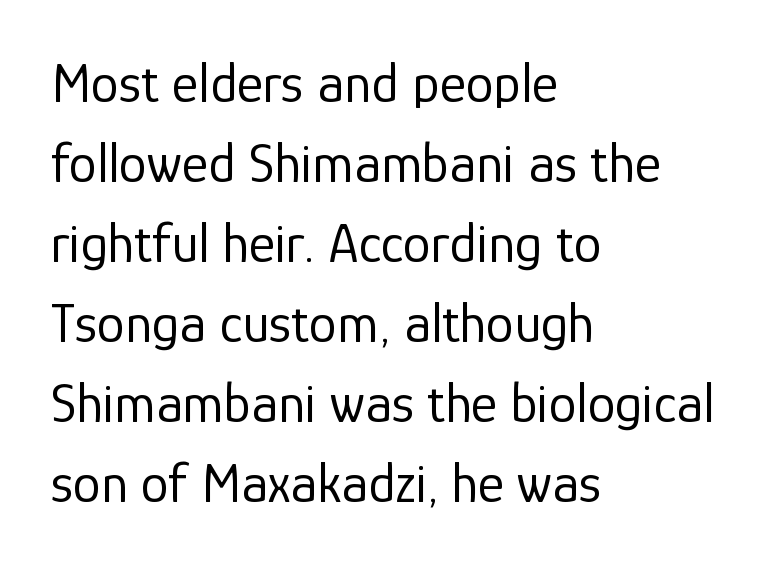
Q: Is the text bold? A: No.
Q: Is the text italic (slanted)? A: No, it is upright.
Q: Is the typeface a serif or a sans-serif typeface? A: Sans-serif.
Q: Is the text underlined? A: No.
Q: How is the paragraph aligned? A: Left-aligned.
Q: Is the spacing between letters normal or unusually wide? A: Normal.
Q: Is the spacing between lines tight, normal or loose? A: Normal.
Q: Width (condensed, normal, or wide)? A: Normal.
Q: Stroke contrast? A: Low.
Q: x-height? A: Medium.
Q: Monospaced? A: No.
